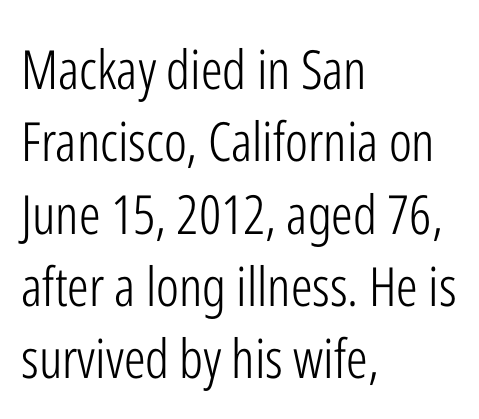
{"serif": "no", "italic": "no", "bold": "no", "weight": "light", "width": "condensed", "stroke_contrast": "low", "x_height": "medium", "monospaced": "no", "underline": "no", "align": "left", "line_spacing": "normal", "line_spacing_ratio": 1.34, "letter_spacing": "normal", "letter_spacing_em": 0.0, "glyph_px": 54}
